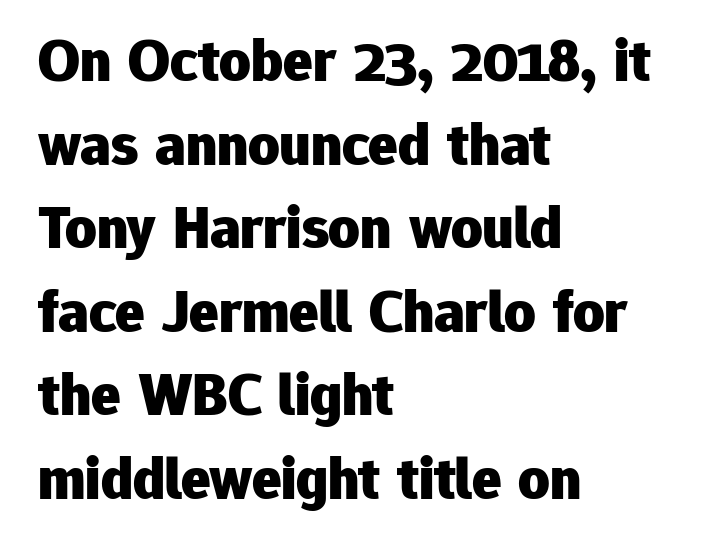
The image shows 61 px heavy sans-serif type, upright; set left-aligned, normal line spacing (1.37x), normal letter spacing, not underlined; low stroke contrast and a medium x-height.
